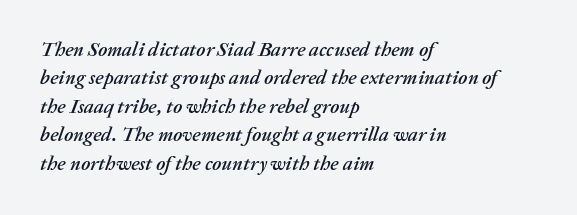
{"italic": "yes", "lean": "right", "slant_degrees": 20, "underline": "no", "align": "left", "line_spacing": "normal", "line_spacing_ratio": 1.42, "letter_spacing": "normal", "letter_spacing_em": 0.0, "glyph_px": 20}
